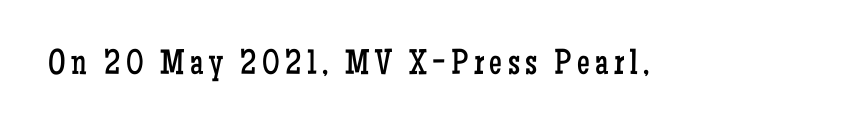
{"serif": "yes", "italic": "no", "bold": "no", "weight": "regular", "width": "condensed", "stroke_contrast": "low", "x_height": "medium", "monospaced": "no", "underline": "no", "glyph_px": 36}
